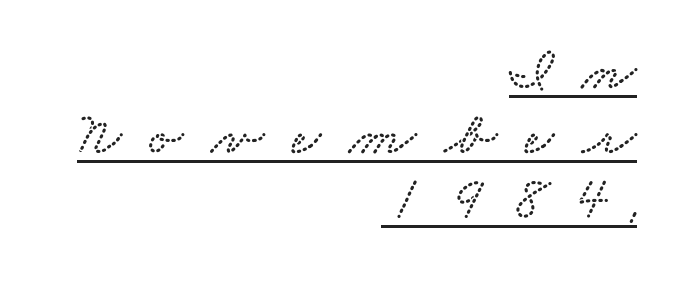
{"serif": "yes", "width": "wide", "stroke_contrast": "low", "x_height": "small", "monospaced": "no", "underline": "yes", "align": "right", "line_spacing": "tight", "line_spacing_ratio": 1.05, "letter_spacing": "wide", "letter_spacing_em": 0.46, "glyph_px": 62}
